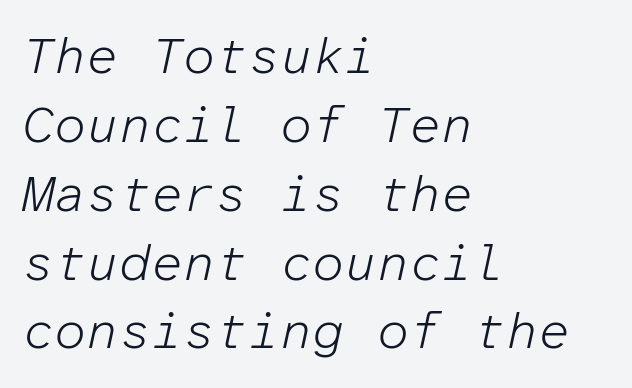
Every character here occupies the same horizontal width, giving the sample a typewriter-like rhythm. Underlining? Definitely not there. There's an unmistakable incline to the writing here. The leading is moderate, giving the passage an even texture. These lines are set flush left with a ragged right edge.
